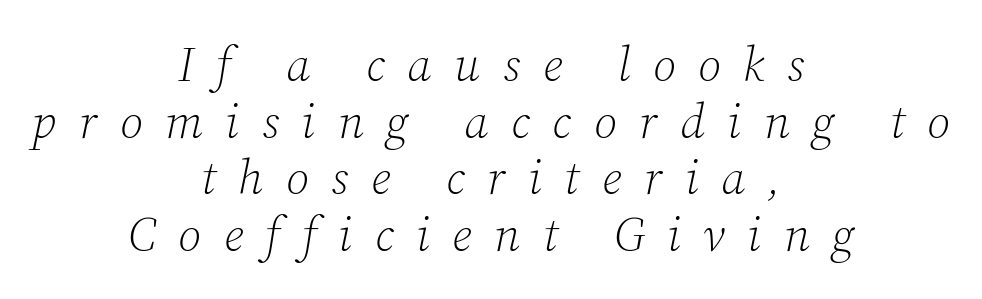
Q: Is the text bold? A: No.
Q: Is the text italic (slanted)? A: Yes, it leans right by about 12 degrees.
Q: Is the typeface a serif or a sans-serif typeface? A: Serif.
Q: Is the text underlined? A: No.
Q: How is the paragraph aligned? A: Centered.
Q: Is the spacing between letters normal or unusually wide? A: Unusually wide.
Q: Width (condensed, normal, or wide)? A: Normal.
Q: Stroke contrast? A: Low.
Q: x-height? A: Medium.
Q: Monospaced? A: No.
